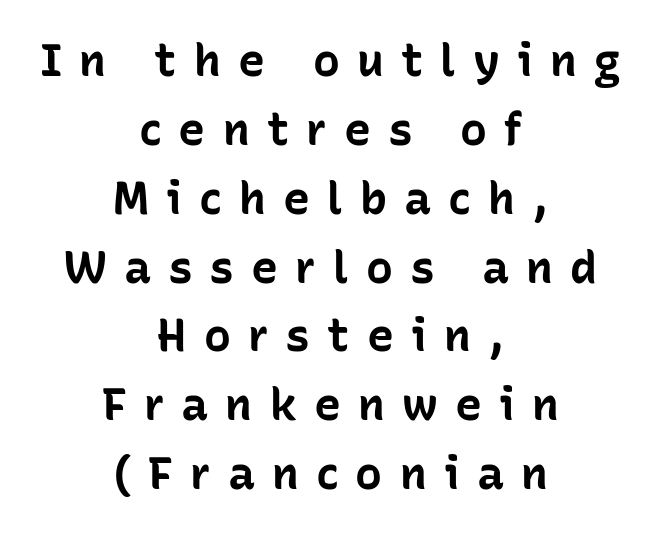
Q: Is the text bold? A: Yes.
Q: Is the text italic (slanted)? A: No, it is upright.
Q: Is the typeface a serif or a sans-serif typeface? A: Sans-serif.
Q: Is the text underlined? A: No.
Q: How is the paragraph aligned? A: Centered.
Q: Is the spacing between letters normal or unusually wide? A: Unusually wide.
Q: Is the spacing between lines tight, normal or loose? A: Normal.
Q: Width (condensed, normal, or wide)? A: Normal.
Q: Stroke contrast? A: Low.
Q: x-height? A: Medium.
Q: Monospaced? A: No.
